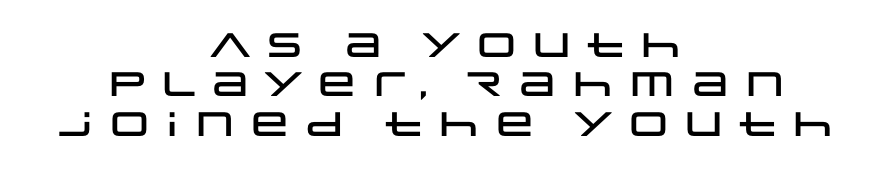
Q: Is the text italic (slanted)? A: No, it is upright.
Q: Is the typeface a serif or a sans-serif typeface? A: Sans-serif.
Q: Is the text underlined? A: No.
Q: How is the paragraph aligned? A: Centered.
Q: Width (condensed, normal, or wide)? A: Wide.
Q: Stroke contrast? A: Low.
Q: x-height? A: Large.
Q: Monospaced? A: No.
